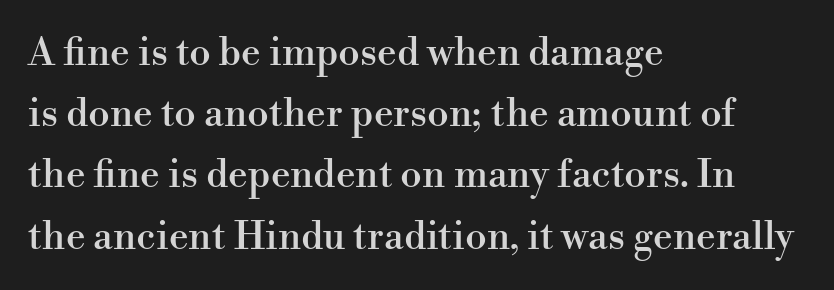
The image shows 39 px serif type, upright; set left-aligned, normal line spacing (1.57x), normal letter spacing, not underlined; high stroke contrast and a small x-height.
